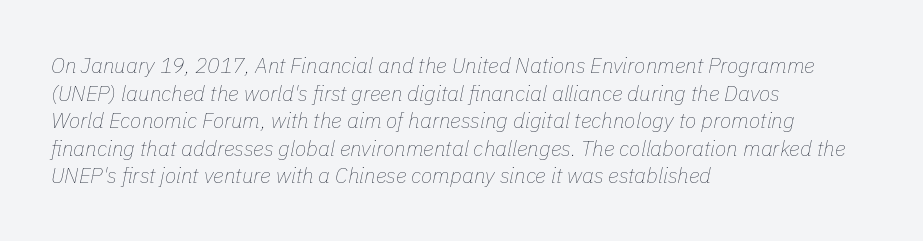
Q: Is the text bold? A: No.
Q: Is the text italic (slanted)? A: Yes, it leans right by about 11 degrees.
Q: Is the text underlined? A: No.
Q: How is the paragraph aligned? A: Left-aligned.
Q: Is the spacing between letters normal or unusually wide? A: Normal.
Q: Is the spacing between lines tight, normal or loose? A: Normal.
